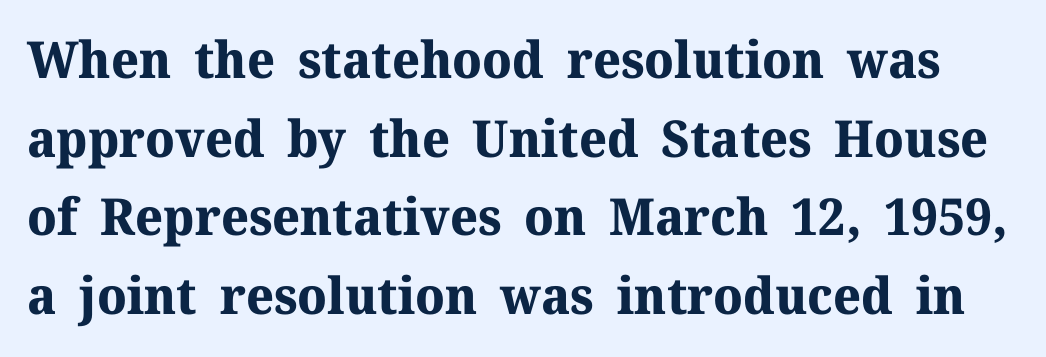
The image shows 51 px bold serif type, upright; set normal line spacing (1.54x), normal letter spacing, not underlined; medium stroke contrast and a medium x-height.
